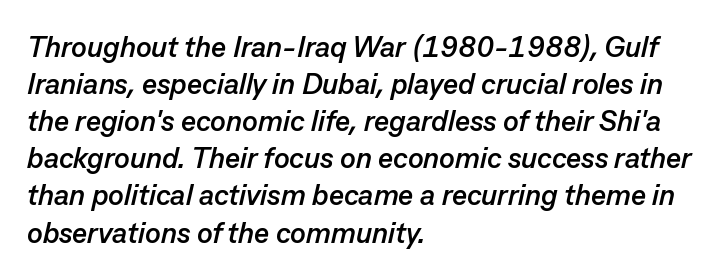
Leftover space on each line is placed entirely after the last word. Stroke thickness is high; the sample reads as a true bold. Words float on clear page, feet unadorned. Tracking value appears to be zero — textbook default spacing. Would a proofreader flag this as italicized? Yes.
